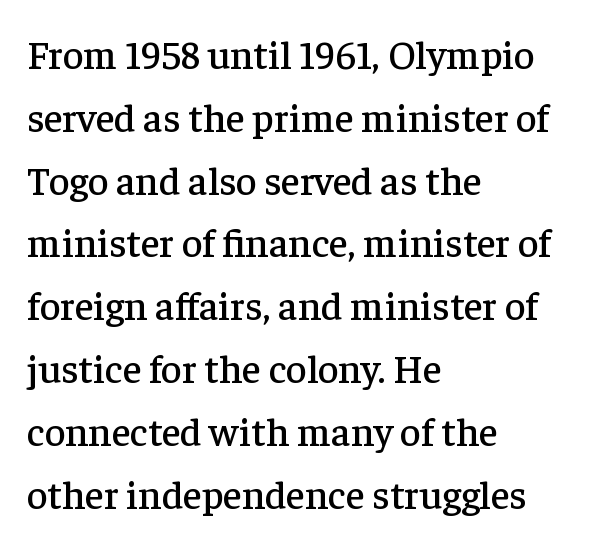
Q: Is the text italic (slanted)? A: No, it is upright.
Q: Is the typeface a serif or a sans-serif typeface? A: Serif.
Q: Is the text underlined? A: No.
Q: How is the paragraph aligned? A: Left-aligned.
Q: Is the spacing between letters normal or unusually wide? A: Normal.
Q: Is the spacing between lines tight, normal or loose? A: Normal.
Q: Width (condensed, normal, or wide)? A: Normal.
Q: Stroke contrast? A: Low.
Q: x-height? A: Medium.
Q: Monospaced? A: No.
